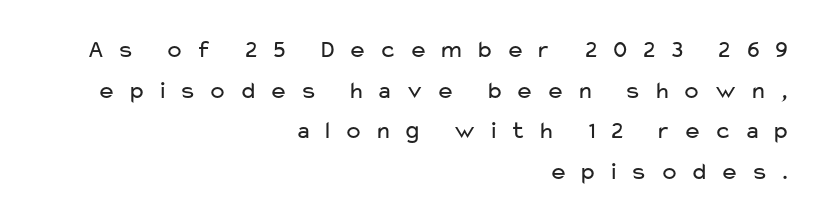
{"italic": "no", "bold": "no", "underline": "no", "align": "right", "line_spacing": "normal", "line_spacing_ratio": 1.63, "letter_spacing": "wide", "letter_spacing_em": 0.47, "glyph_px": 25}
